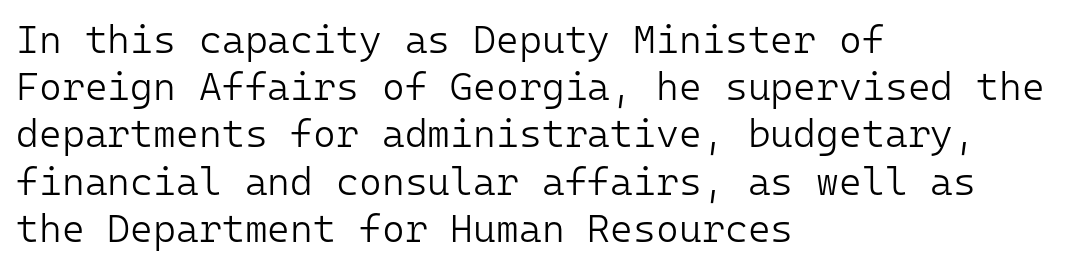
{"serif": "no", "italic": "no", "bold": "no", "weight": "light", "width": "normal", "stroke_contrast": "low", "x_height": "medium", "monospaced": "yes", "underline": "no", "align": "left", "line_spacing_ratio": 1.21, "letter_spacing": "normal", "letter_spacing_em": 0.0, "glyph_px": 39}
